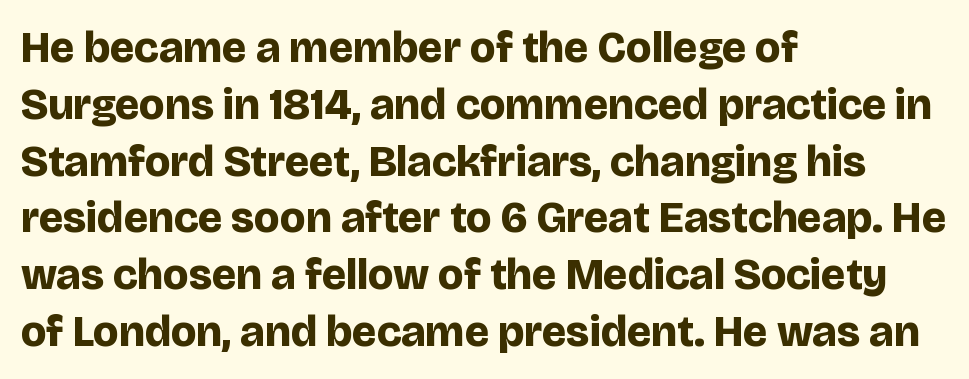
The typesetting leans heavy: a genuine bold. In terms of letterform style, serifs are entirely absent. The lettering stays uniformly vertical, giving the passage a roman look. The setting favours the left margin, as ordinary paragraphs usually do. The passage shown stacks its lines at a standard gap.
